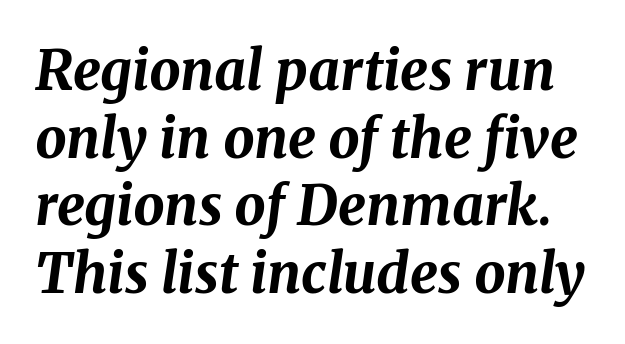
Think of a printed novel: that variable character pitch is what you see here. This sample uses plain, unmodified letter spacing. The strokes are fattened all the way to bold. Underlining? Definitely not there.
